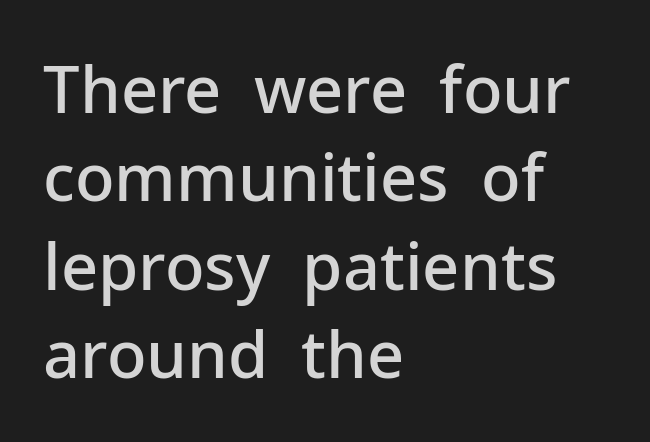
Q: Is the text bold? A: Semi-bold.
Q: Is the text italic (slanted)? A: No, it is upright.
Q: Is the typeface a serif or a sans-serif typeface? A: Sans-serif.
Q: Is the text underlined? A: No.
Q: How is the paragraph aligned? A: Left-aligned.
Q: Is the spacing between letters normal or unusually wide? A: Normal.
Q: Is the spacing between lines tight, normal or loose? A: Normal.
Q: Width (condensed, normal, or wide)? A: Normal.
Q: Stroke contrast? A: Low.
Q: x-height? A: Medium.
Q: Monospaced? A: No.
